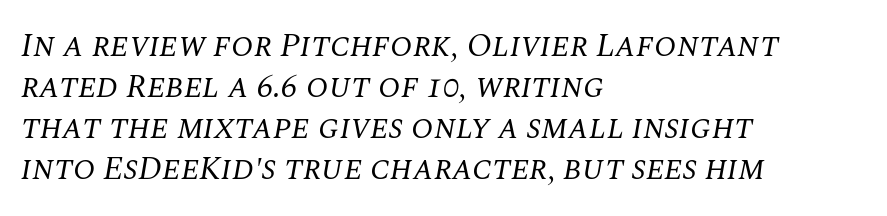
Short note: letters normally spaced. Each row of text sits above clean, open space. The rendering uses natural spacing where letterforms have individual widths. Rendered with sloped, italic letterforms. Line beginnings align vertically; line endings do not.
